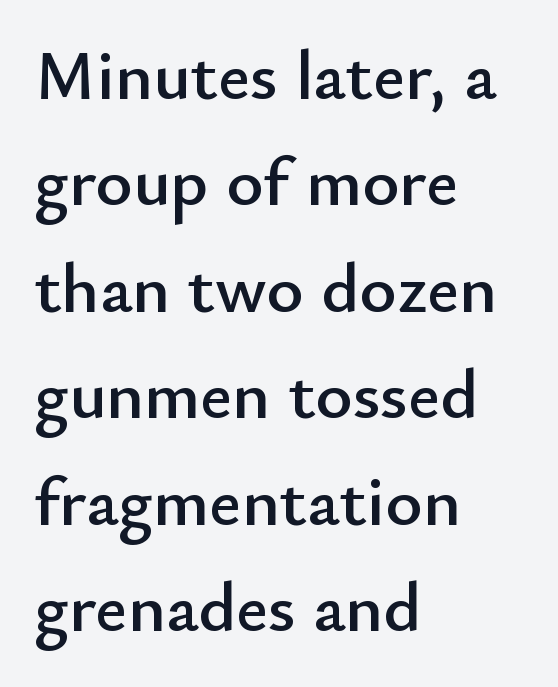
The image shows 71 px sans-serif type, upright; set left-aligned, normal line spacing (1.5x), normal letter spacing, not underlined; low stroke contrast and a small x-height.
